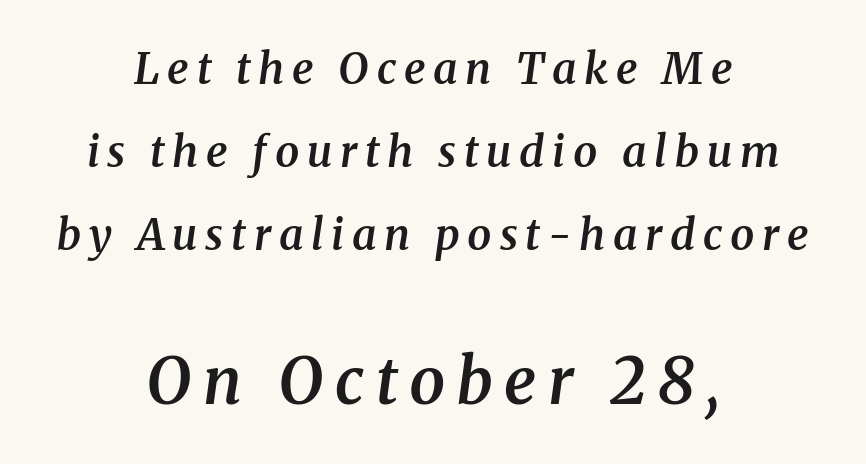
Old-style or modern, the face here clearly has serifs. Look at the stroke-to-counter ratio: somewhat heavy, a semibold. Widely set lines give the paragraph a tall, airy silhouette. Glance below the letters and you will spot only blank space. The paragraph shown floats in the horizontal middle. Emphasis-style slanted type is in use.
